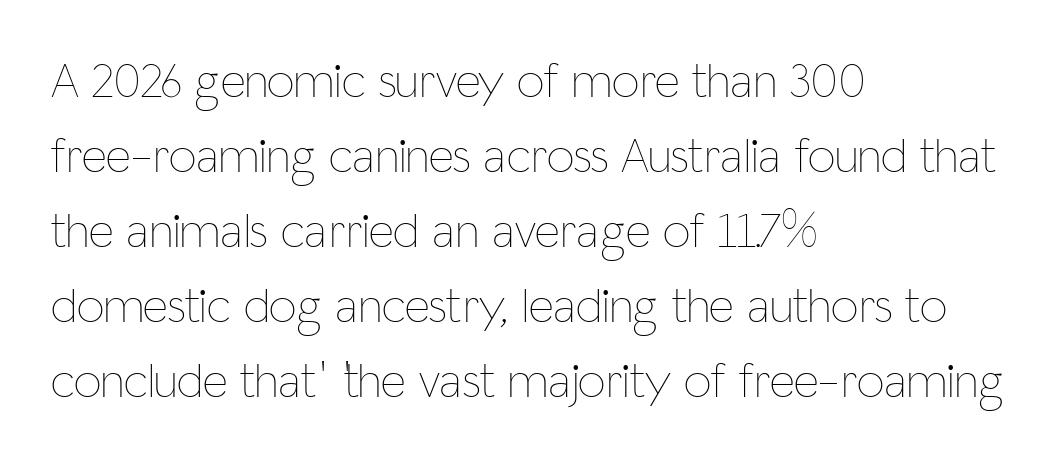
The image shows 49 px thin, condensed type, upright; set left-aligned, normal line spacing (1.53x), normal letter spacing, not underlined; low stroke contrast and a medium x-height.
